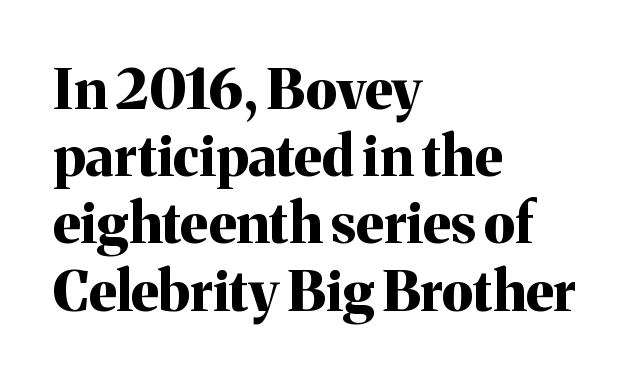
The image shows 56 px bold serif type, upright; set left-aligned, line spacing 1.2x, normal letter spacing, not underlined; medium stroke contrast and a medium x-height.
